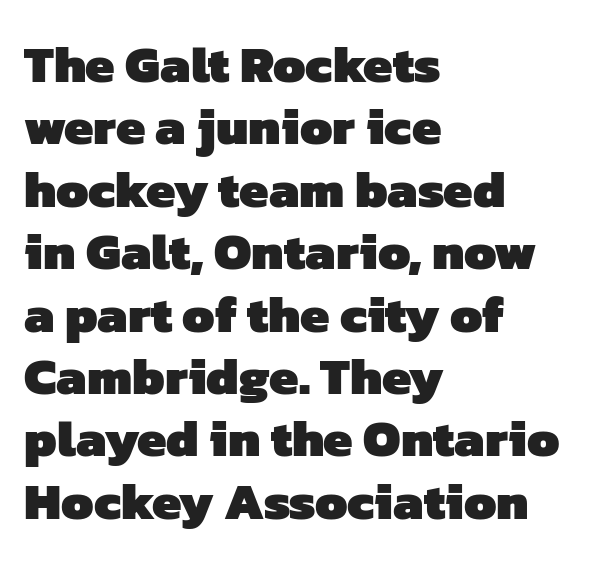
Q: Is the text bold? A: Yes.
Q: Is the typeface a serif or a sans-serif typeface? A: Sans-serif.
Q: Is the text underlined? A: No.
Q: How is the paragraph aligned? A: Left-aligned.
Q: Is the spacing between letters normal or unusually wide? A: Normal.
Q: Width (condensed, normal, or wide)? A: Normal.
Q: Stroke contrast? A: Low.
Q: x-height? A: Medium.
Q: Monospaced? A: No.
